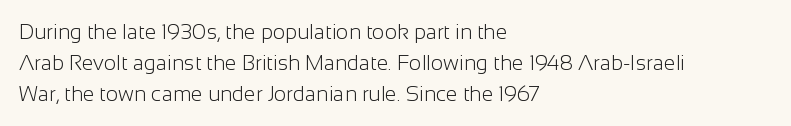
No chunkiness to these letters — they're not bold. The area under the type is left untouched. This rendering uses left alignment, leaving the right contour irregular. The font's upright variant was chosen for this text. Compared with typical body copy, the letter spacing here is the same.
